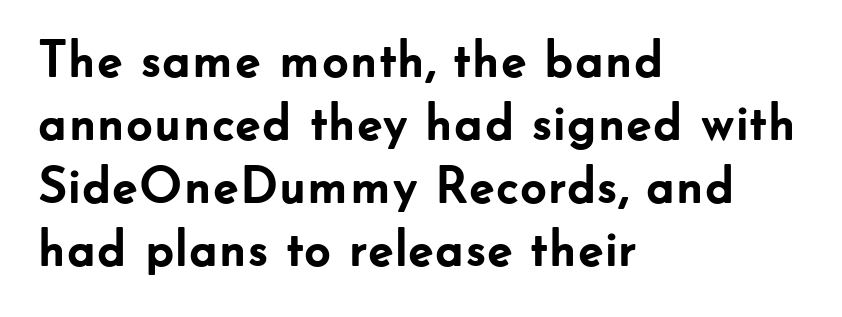
{"serif": "no", "italic": "no", "bold": "yes", "weight": "semibold", "width": "normal", "stroke_contrast": "low", "x_height": "small", "monospaced": "no", "underline": "no", "align": "left", "line_spacing_ratio": 1.21, "letter_spacing": "normal", "letter_spacing_em": 0.0, "glyph_px": 52}
